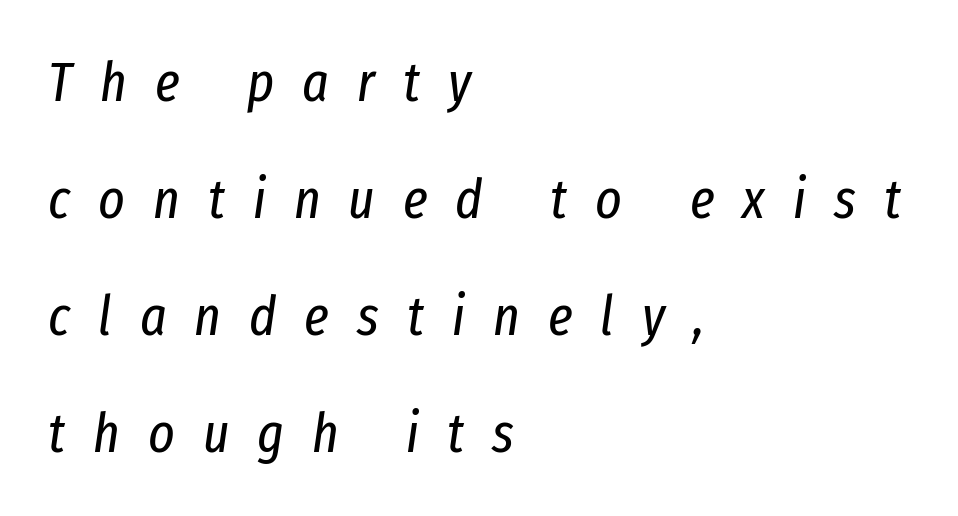
The image shows 56 px regular-weight, condensed type, italic (leaning right); set left-aligned, loose line spacing (2.09x), unusually wide letter spacing (+0.5 em), not underlined; low stroke contrast and a medium x-height.
